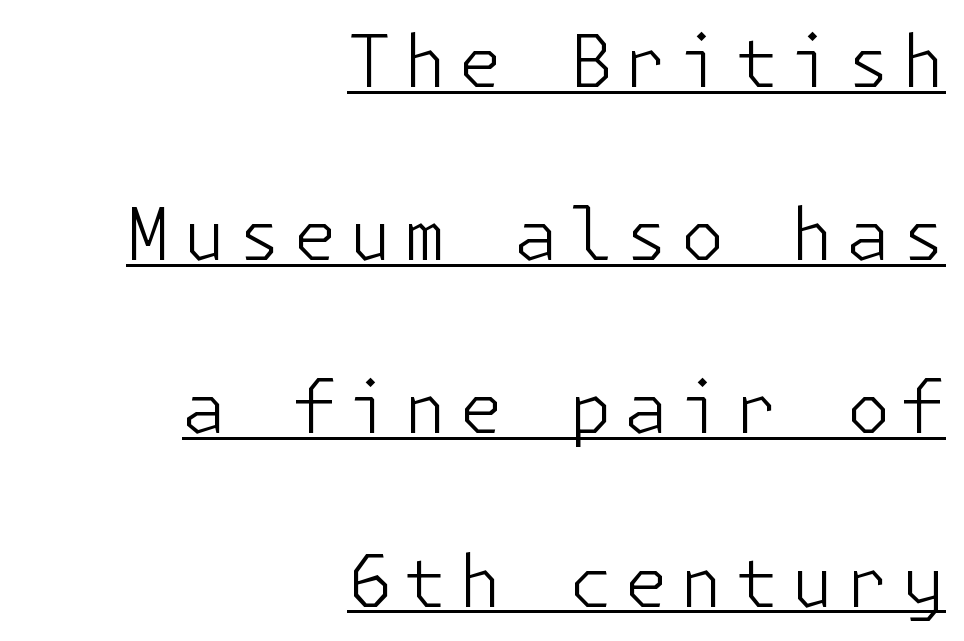
Q: Is the text bold? A: No.
Q: Is the text italic (slanted)? A: No, it is upright.
Q: Is the typeface a serif or a sans-serif typeface? A: Sans-serif.
Q: Is the text underlined? A: Yes.
Q: How is the paragraph aligned? A: Right-aligned.
Q: Is the spacing between lines tight, normal or loose? A: Loose.
Q: Width (condensed, normal, or wide)? A: Normal.
Q: Stroke contrast? A: Low.
Q: x-height? A: Medium.
